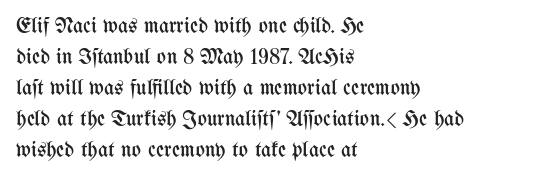
{"italic": "no", "bold": "no", "underline": "no", "align": "left", "line_spacing": "normal", "line_spacing_ratio": 1.41, "letter_spacing": "normal", "letter_spacing_em": 0.0, "glyph_px": 22}
